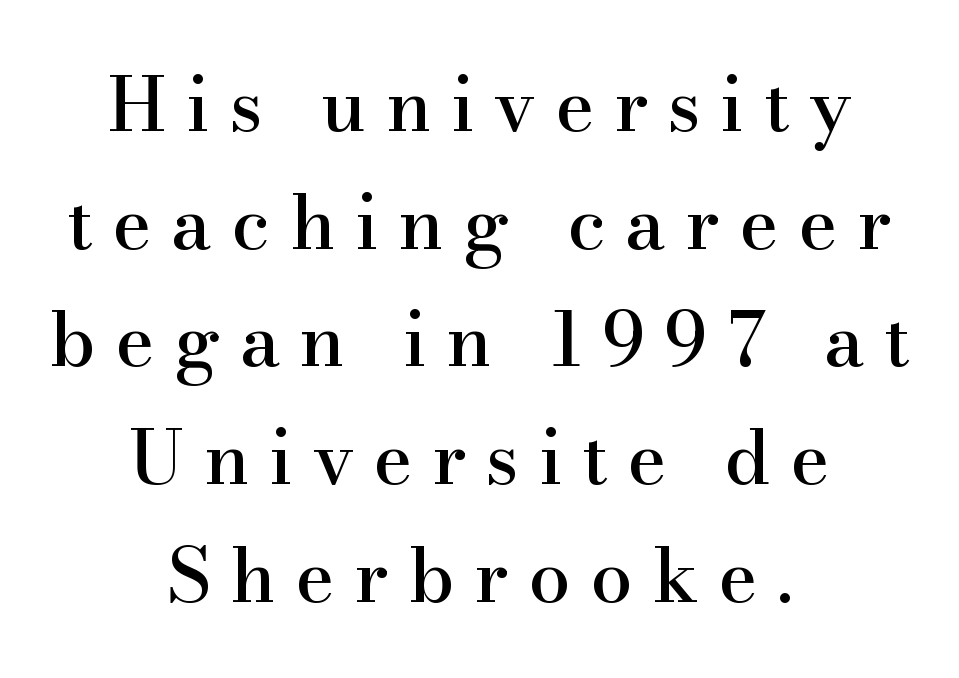
Q: Is the text italic (slanted)? A: No, it is upright.
Q: Is the typeface a serif or a sans-serif typeface? A: Serif.
Q: Is the text underlined? A: No.
Q: How is the paragraph aligned? A: Centered.
Q: Is the spacing between letters normal or unusually wide? A: Unusually wide.
Q: Is the spacing between lines tight, normal or loose? A: Normal.
Q: Width (condensed, normal, or wide)? A: Normal.
Q: Stroke contrast? A: High.
Q: x-height? A: Small.
Q: Monospaced? A: No.
